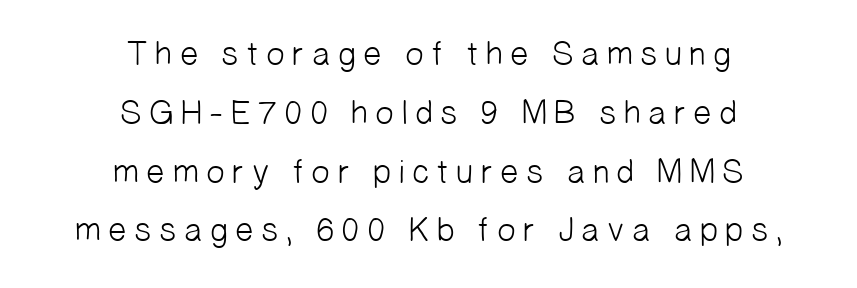
The image shows 34 px light sans-serif type; set centered, line spacing 1.73x, not underlined; low stroke contrast and a medium x-height.
